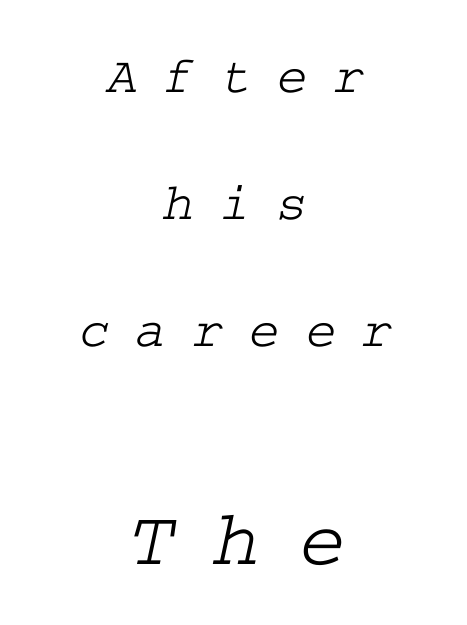
Q: Is the typeface a serif or a sans-serif typeface? A: Serif.
Q: Is the text underlined? A: No.
Q: How is the paragraph aligned? A: Centered.
Q: Is the spacing between letters normal or unusually wide? A: Unusually wide.
Q: Is the spacing between lines tight, normal or loose? A: Loose.
Q: Which block of text is set in a larger size, the first (top) or the second (bottom)? A: The second (bottom) one.
Q: Width (condensed, normal, or wide)? A: Wide.
Q: Stroke contrast? A: Low.
Q: x-height? A: Medium.
